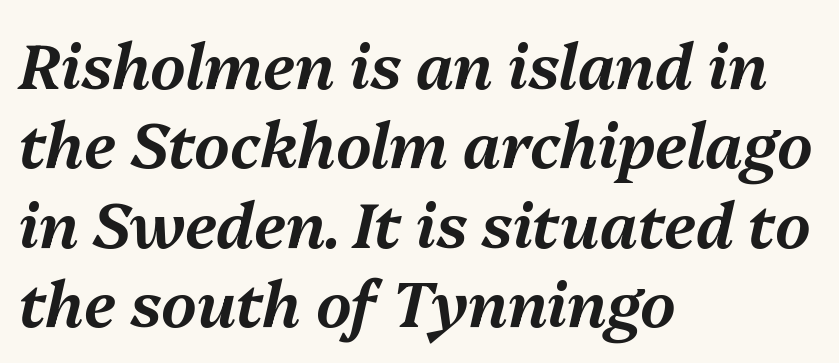
{"italic": "yes", "lean": "right", "slant_degrees": 13, "width": "normal", "stroke_contrast": "medium", "x_height": "medium", "monospaced": "no", "underline": "no", "align": "left", "line_spacing": "normal", "line_spacing_ratio": 1.28, "letter_spacing": "normal", "letter_spacing_em": 0.0, "glyph_px": 62}
